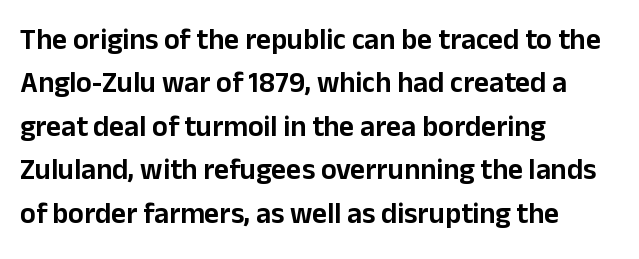
The image shows 29 px sans-serif type, upright; set left-aligned, normal line spacing (1.5x), normal letter spacing, not underlined; low stroke contrast and a medium x-height.
